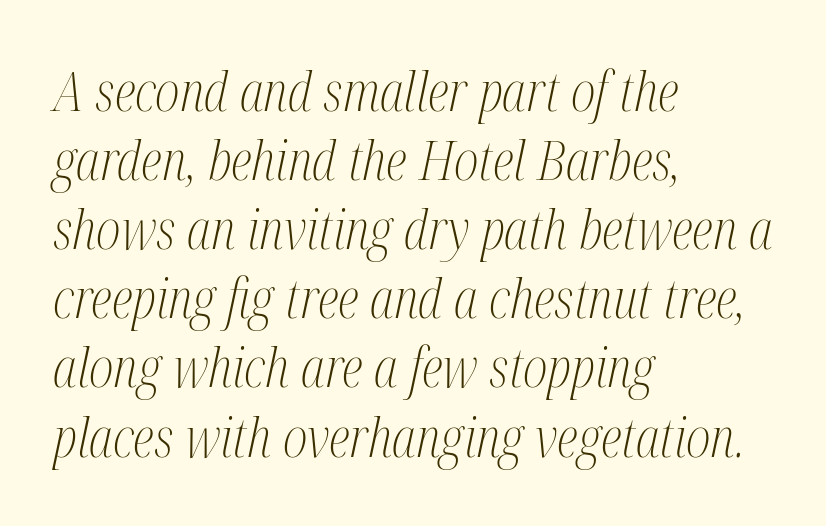
Q: Is the text bold? A: No.
Q: Is the text italic (slanted)? A: Yes, it leans right by about 12 degrees.
Q: Is the typeface a serif or a sans-serif typeface? A: Serif.
Q: Is the text underlined? A: No.
Q: How is the paragraph aligned? A: Left-aligned.
Q: Is the spacing between letters normal or unusually wide? A: Normal.
Q: Is the spacing between lines tight, normal or loose? A: Normal.
Q: Width (condensed, normal, or wide)? A: Condensed.
Q: Stroke contrast? A: Medium.
Q: x-height? A: Medium.
Q: Monospaced? A: No.
